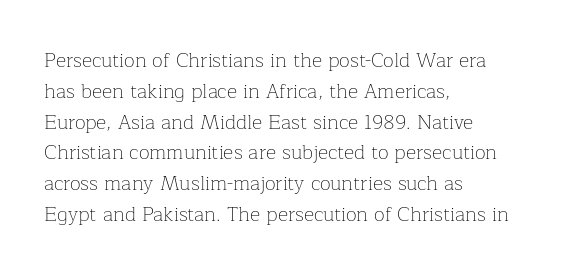
Unmarked baselines from the first word to the last. Between one letter and the next there's only the usual sliver of space. Left-aligned paragraph, ragged on the right. Compared with typical paragraphs, the rows here are spaced about the same. It's the straight-up-and-down kind of type.
